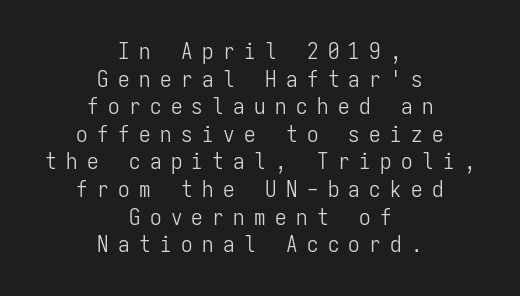
Descender tails drop into unmarked territory. The lines are quadded center. Weight: in the light-to-regular range. This is roman type, the default non-slanted kind. This sample uses expanded letter spacing, leaving extra air between glyphs.
